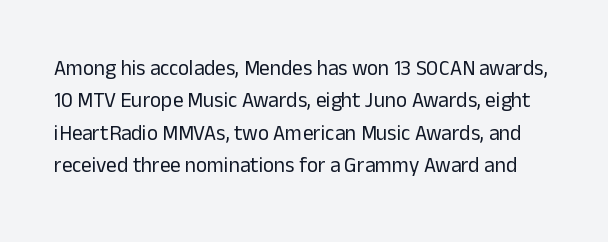
{"italic": "no", "bold": "no", "underline": "no", "line_spacing": "normal", "line_spacing_ratio": 1.54, "letter_spacing": "normal", "letter_spacing_em": 0.0, "glyph_px": 21}
